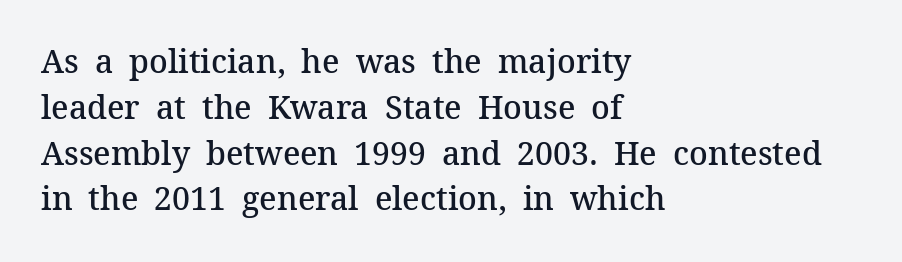
Q: Is the text bold? A: Semi-bold.
Q: Is the text italic (slanted)? A: No, it is upright.
Q: Is the typeface a serif or a sans-serif typeface? A: Serif.
Q: Is the text underlined? A: No.
Q: How is the paragraph aligned? A: Left-aligned.
Q: Is the spacing between letters normal or unusually wide? A: Normal.
Q: Is the spacing between lines tight, normal or loose? A: Normal.
Q: Width (condensed, normal, or wide)? A: Normal.
Q: Stroke contrast? A: Medium.
Q: x-height? A: Medium.
Q: Monospaced? A: No.
